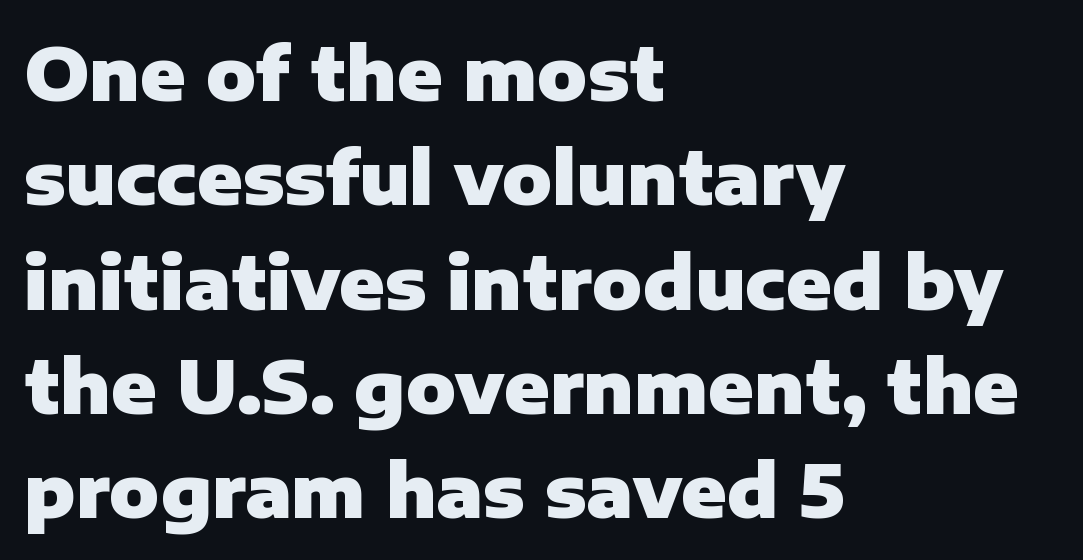
Beneath every word, the page is bare. Letterform terminals end flat and unadorned throughout the passage. In terms of weight, the rendering is a true, heavy bold. A typesetter would call this proportional, since set widths differ per character. The type sits square on the baseline with zero lean.
